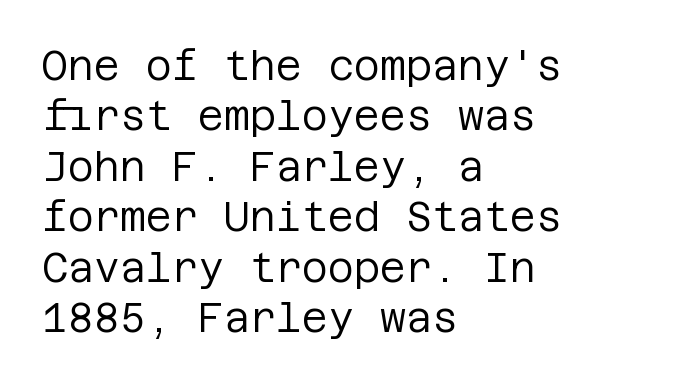
Stroke mass is kept to a normal reading level or below. These lines are set flush left with a ragged right edge. What stands out about the letter spacing? Nothing — it is the standard amount. Typographically, this falls in the sans-serif category. The specimen omits any rule beneath the text block's lines.
